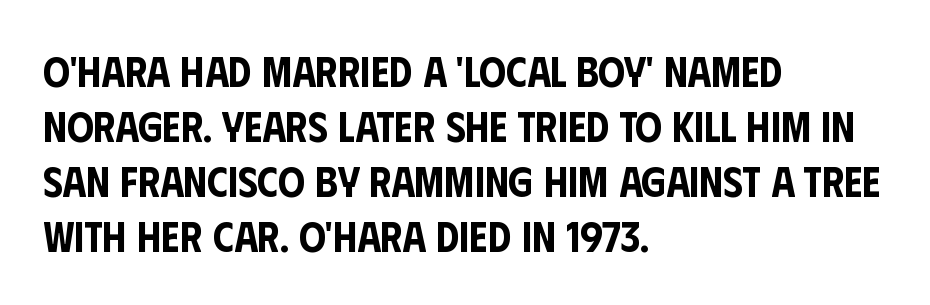
{"serif": "no", "italic": "no", "width": "condensed", "stroke_contrast": "low", "x_height": "large", "monospaced": "no", "underline": "no", "align": "left", "line_spacing": "normal", "line_spacing_ratio": 1.31, "letter_spacing": "normal", "letter_spacing_em": 0.0, "glyph_px": 42}
